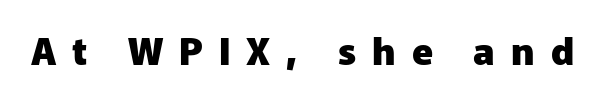
{"serif": "no", "italic": "no", "bold": "yes", "weight": "heavy", "width": "normal", "stroke_contrast": "low", "x_height": "medium", "monospaced": "no", "underline": "no", "letter_spacing": "wide", "letter_spacing_em": 0.42, "glyph_px": 38}
